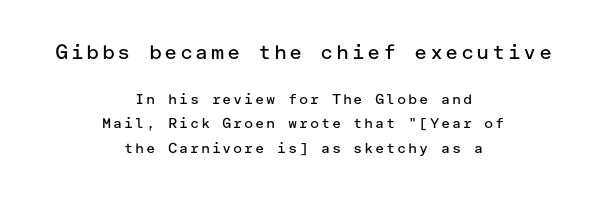
The gap between lines stays unmarked. The first block has been scaled up relative to the second. The letters stand upright; this is a roman face. Reading down the block, each line starts at a different indent, mirrored at its end. No heavy texture on the line: the type isn't bold.
